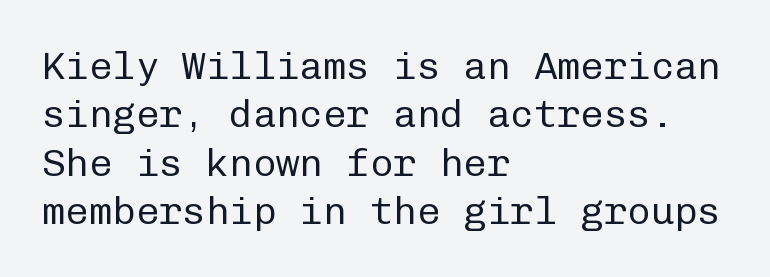
The image shows 39 px regular-weight sans-serif type, upright, monospaced; set left-aligned, line spacing 1.24x, normal letter spacing, not underlined; low stroke contrast and a medium x-height.
